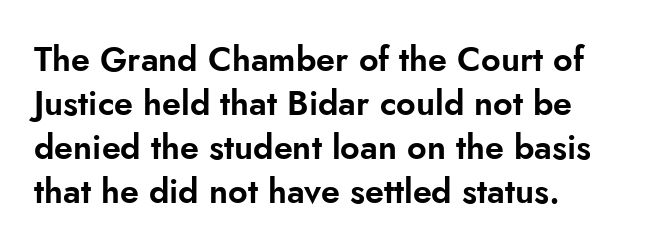
{"serif": "no", "italic": "no", "width": "normal", "stroke_contrast": "low", "x_height": "small", "monospaced": "no", "underline": "no", "line_spacing": "normal", "line_spacing_ratio": 1.29, "letter_spacing": "normal", "letter_spacing_em": 0.0, "glyph_px": 34}
